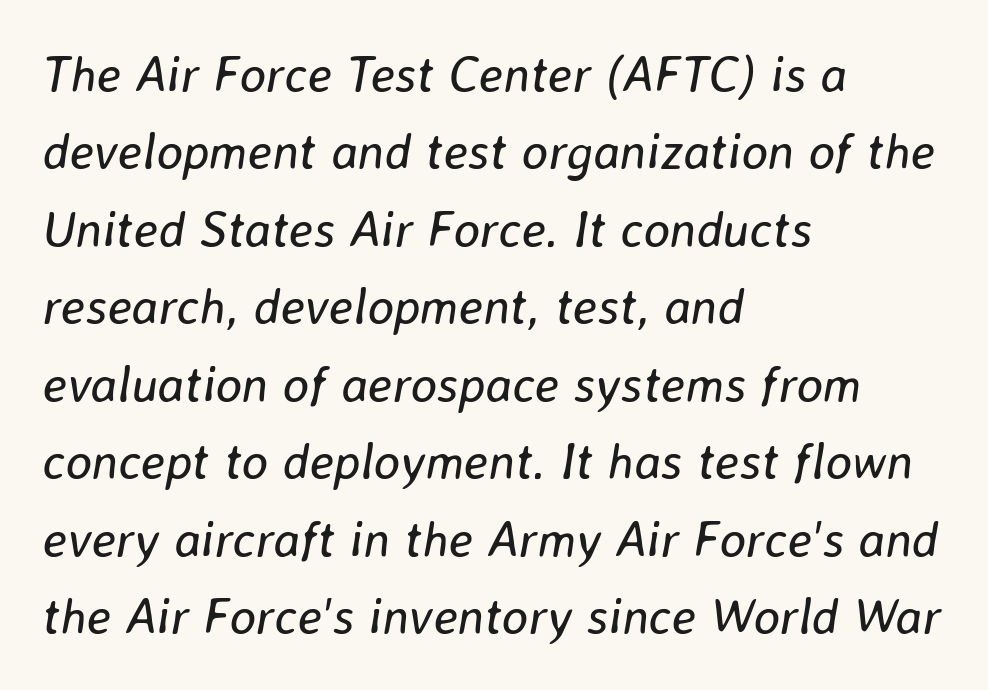
Line beginnings align vertically; line endings do not. The rendering applies a slant to the glyphs. Character widths vary here, with narrow letters taking less room than wide ones. Caption: face not bold, strokes unweighted. This sample keeps an unexceptional amount of space between lines. Tracking value appears to be zero — textbook default spacing.
